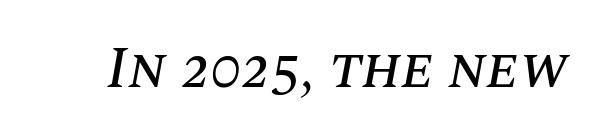
Q: Is the text italic (slanted)? A: Yes, it leans right by about 10 degrees.
Q: Is the text underlined? A: No.
Q: Is the spacing between letters normal or unusually wide? A: Normal.
Q: Width (condensed, normal, or wide)? A: Normal.
Q: Stroke contrast? A: Medium.
Q: x-height? A: Large.
Q: Monospaced? A: No.
